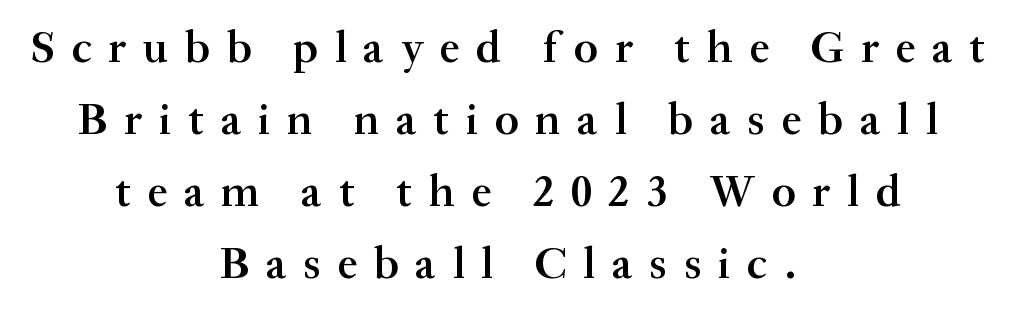
{"serif": "yes", "italic": "no", "bold": "semi", "weight": "semibold", "width": "normal", "stroke_contrast": "medium", "x_height": "small", "monospaced": "no", "underline": "no", "align": "center", "line_spacing": "normal", "line_spacing_ratio": 1.6, "letter_spacing": "wide", "letter_spacing_em": 0.37, "glyph_px": 45}
